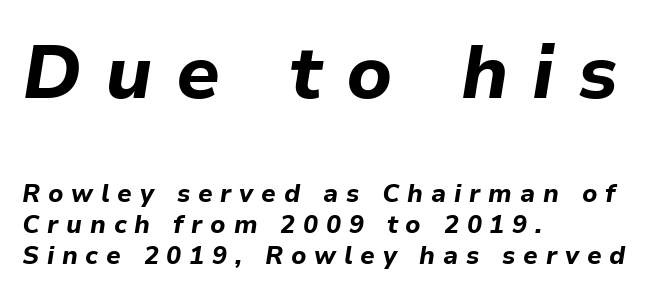
{"italic": "yes", "lean": "right", "slant_degrees": 9, "bold": "yes", "weight": "bold", "width": "normal", "stroke_contrast": "low", "x_height": "medium", "monospaced": "no", "underline": "no", "align": "left", "line_spacing": "normal", "line_spacing_ratio": 1.25, "letter_spacing": "wide", "letter_spacing_em": 0.31, "larger_block": "first", "size_ratio": 3.0, "glyph_px": 75}
